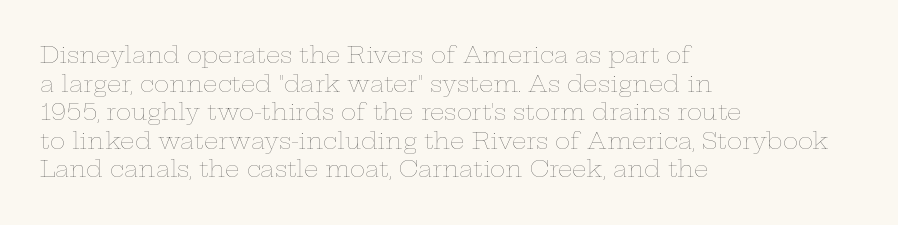
The image shows 23 px text type, upright; set left-aligned, line spacing 1.24x, normal letter spacing, not underlined.
